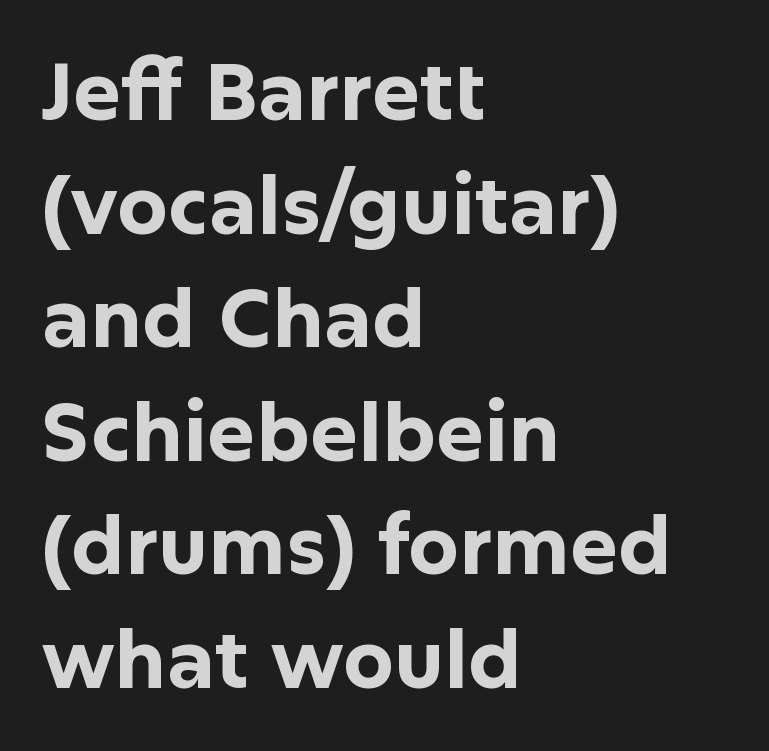
Spacing verdict: proportional, widths tailored to each character. Unmarked baselines from the first word to the last. Each glyph is drawn with heavy, bold strokes. The block of text has a typical density, with ordinary space between rows. No italicization has been applied; the sample stays upright.
